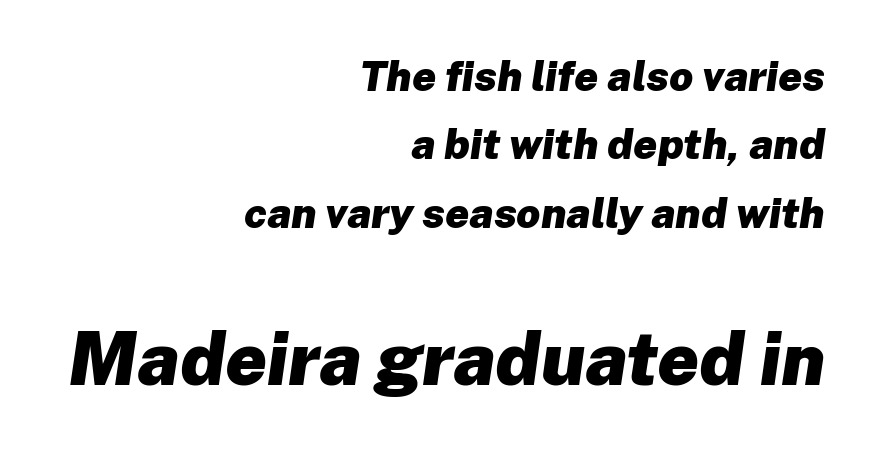
The image shows 73 px heavy type, italic (leaning right); set right-aligned, normal line spacing (1.63x), normal letter spacing, not underlined; the second (bottom) block is 1.74x larger; low stroke contrast and a medium x-height.
